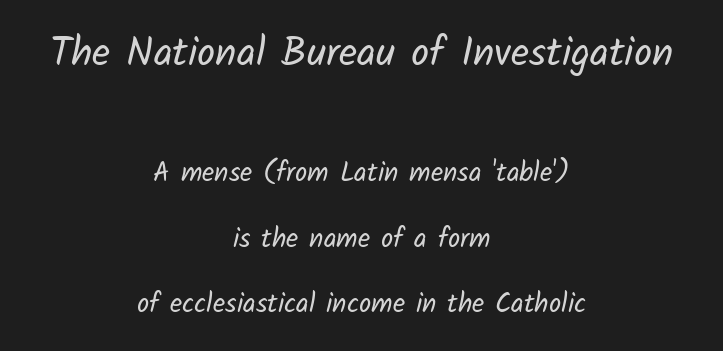
The image shows 40 px regular-weight sans-serif type; set centered, loose line spacing (2.43x), normal letter spacing, not underlined; the first (top) block is 1.48x larger; low stroke contrast and a medium x-height.
